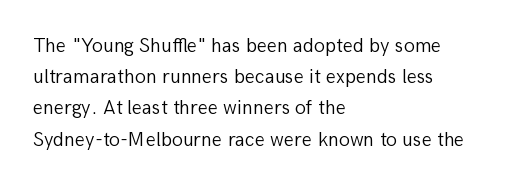
Between one letter and the next there's only the usual sliver of space. Letters rest on an invisible, unmarked baseline. Does the copy run flush right? No — it runs flush left. Nothing heavy about these letters — not bold at all.
